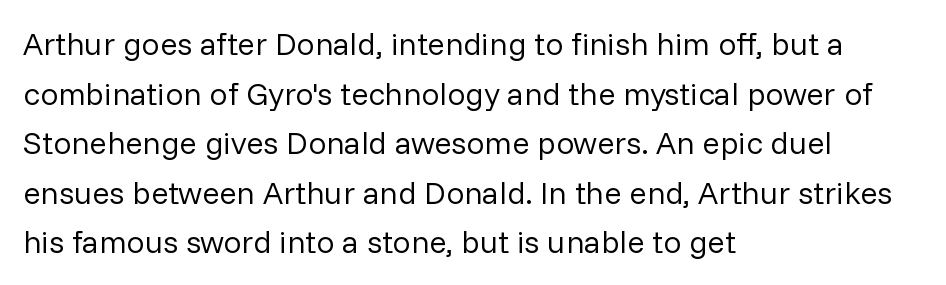
Rendered with straight, roman letterforms. The letterforms sit shoulder to shoulder at normal distance. One glance says typical: line gaps are just what's usual. Casual observation: everything's shoved over to the left. The font family rendered here belongs to the sans-serif group.
